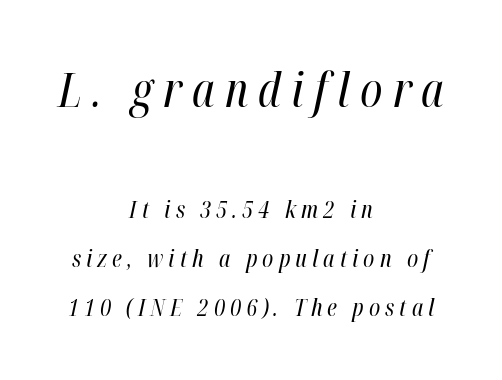
The image shows 48 px regular-weight, condensed type, italic (leaning right); set centered, loose line spacing (2.05x), unusually wide letter spacing (+0.21 em), not underlined; the first (top) block is 2.0x larger; high stroke contrast and a medium x-height.
